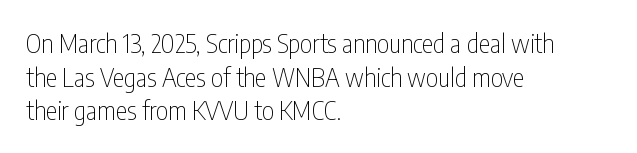
Q: Is the text bold? A: No.
Q: Is the text italic (slanted)? A: No, it is upright.
Q: Is the text underlined? A: No.
Q: How is the paragraph aligned? A: Left-aligned.
Q: Is the spacing between letters normal or unusually wide? A: Normal.
Q: Is the spacing between lines tight, normal or loose? A: Normal.
